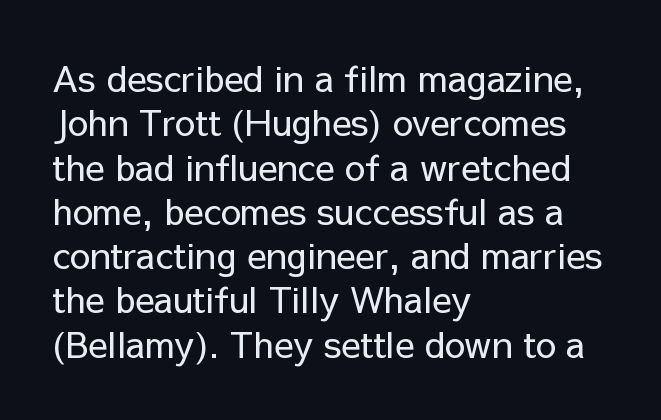
{"serif": "no", "italic": "no", "bold": "no", "weight": "regular", "width": "normal", "stroke_contrast": "low", "x_height": "medium", "monospaced": "no", "underline": "no", "align": "left", "line_spacing_ratio": 1.23, "letter_spacing": "normal", "letter_spacing_em": 0.0, "glyph_px": 36}
